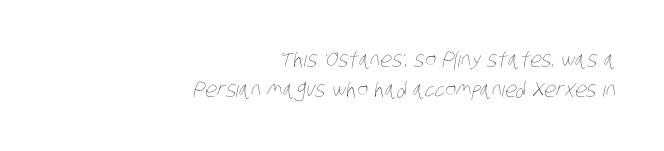
Q: Is the text bold? A: No.
Q: Is the text underlined? A: No.
Q: How is the paragraph aligned? A: Right-aligned.
Q: Is the spacing between letters normal or unusually wide? A: Normal.
Q: Is the spacing between lines tight, normal or loose? A: Normal.
